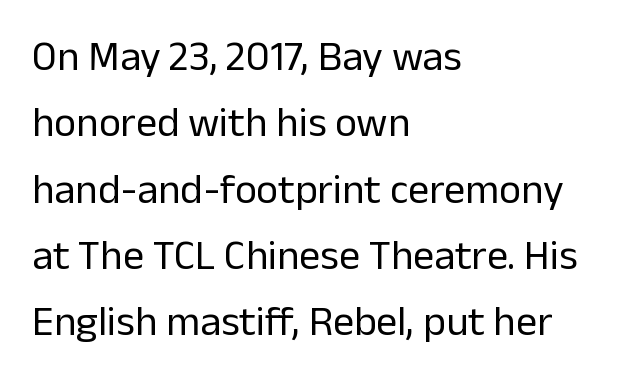
{"serif": "no", "italic": "no", "bold": "no", "weight": "regular", "width": "normal", "stroke_contrast": "low", "x_height": "medium", "monospaced": "no", "underline": "no", "align": "left", "line_spacing": "normal", "line_spacing_ratio": 1.58, "letter_spacing": "normal", "letter_spacing_em": 0.0, "glyph_px": 42}
